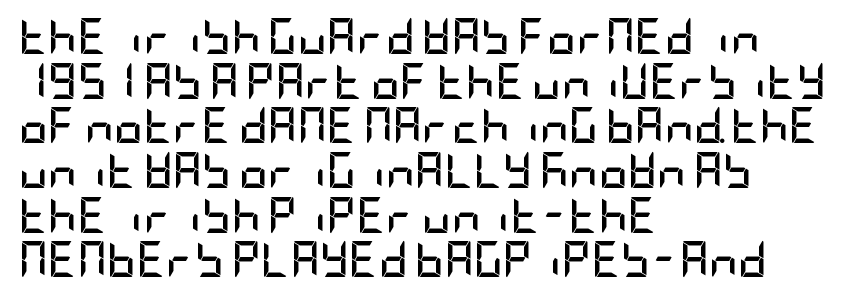
The zone under the glyphs is completely vacant. Words appear dense and cohesive because spacing is normal. These lines carry a lot of weight — the face is fully bold. Serif or sans? Sans — the stroke terminals are bare.
